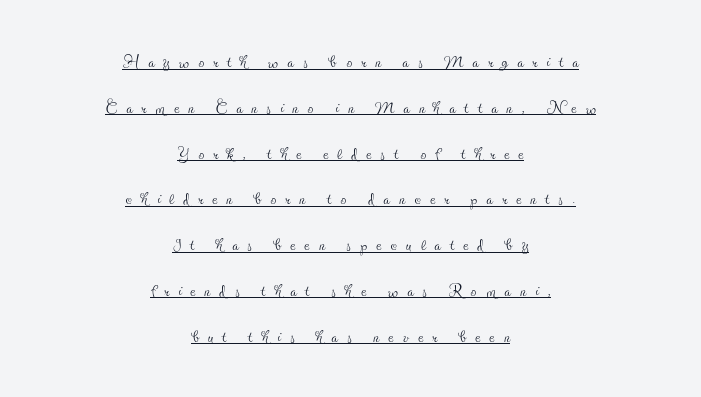
The image shows 23 px text type; set centered, loose line spacing (1.99x), unusually wide letter spacing (+0.4 em), underlined.
